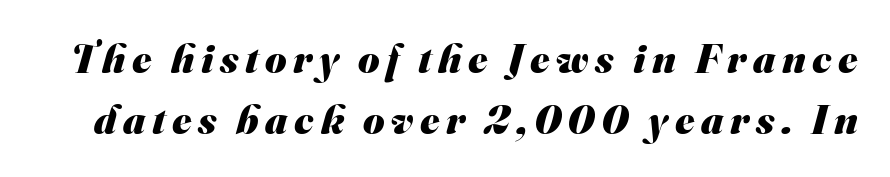
Q: Is the text bold? A: Yes.
Q: Is the typeface a serif or a sans-serif typeface? A: Sans-serif.
Q: Is the text underlined? A: No.
Q: Is the spacing between lines tight, normal or loose? A: Normal.
Q: Width (condensed, normal, or wide)? A: Normal.
Q: Stroke contrast? A: Medium.
Q: x-height? A: Small.
Q: Monospaced? A: No.
